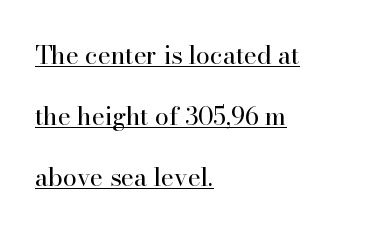
{"italic": "no", "bold": "no", "underline": "yes", "align": "left", "line_spacing": "loose", "line_spacing_ratio": 2.44, "letter_spacing": "normal", "letter_spacing_em": 0.0, "glyph_px": 25}
